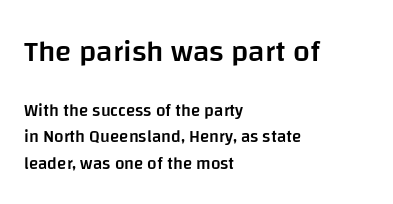
The designer left line spacing at the default. Each letter keeps its own natural width here, so spacing adapts to shape. In this sample the first text group is rendered at the bigger scale. Type without underlining. Tracking here is standard; glyphs follow each other at the usual distance. Semibold letterforms, between regular and bold.
